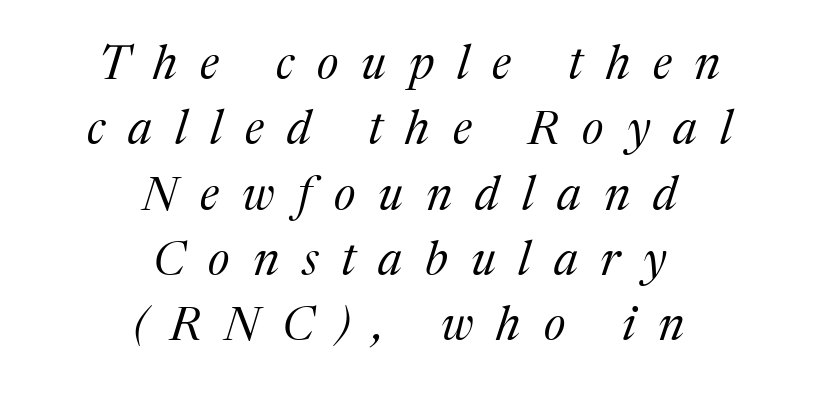
{"serif": "yes", "italic": "yes", "lean": "right", "slant_degrees": 17, "bold": "no", "weight": "regular", "width": "normal", "stroke_contrast": "medium", "x_height": "medium", "monospaced": "no", "underline": "no", "align": "center", "line_spacing": "normal", "line_spacing_ratio": 1.39, "letter_spacing": "wide", "letter_spacing_em": 0.49, "glyph_px": 47}
